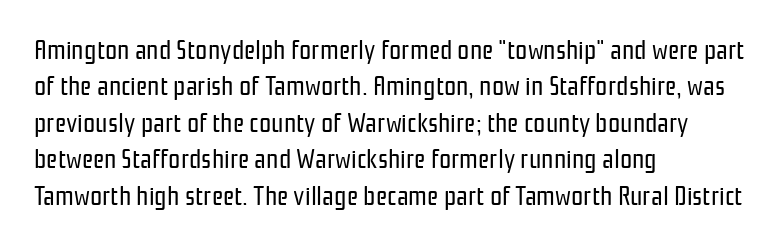
Q: Is the text bold? A: No.
Q: Is the text italic (slanted)? A: No, it is upright.
Q: Is the text underlined? A: No.
Q: How is the paragraph aligned? A: Left-aligned.
Q: Is the spacing between letters normal or unusually wide? A: Normal.
Q: Is the spacing between lines tight, normal or loose? A: Normal.
